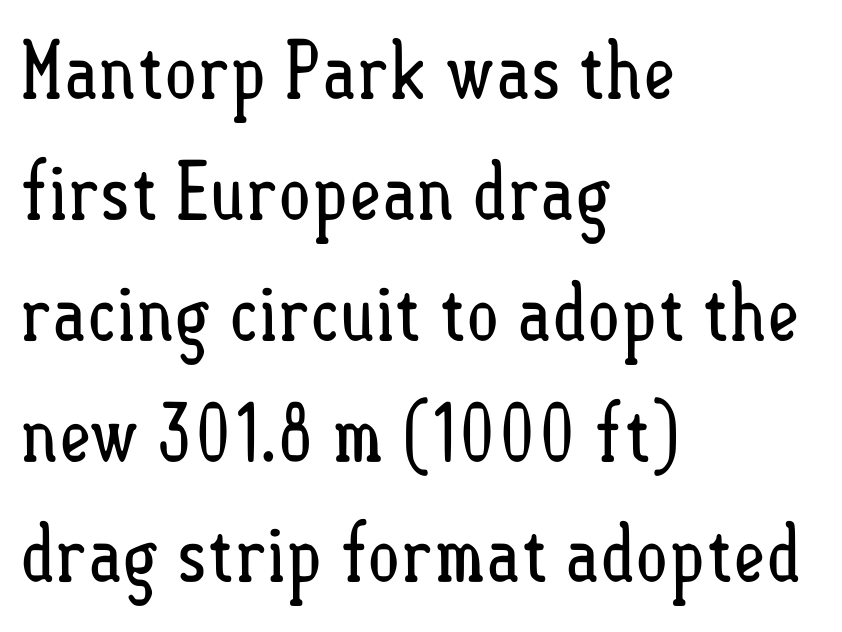
Q: Is the text bold? A: No.
Q: Is the text italic (slanted)? A: No, it is upright.
Q: Is the text underlined? A: No.
Q: How is the paragraph aligned? A: Left-aligned.
Q: Is the spacing between letters normal or unusually wide? A: Normal.
Q: Is the spacing between lines tight, normal or loose? A: Normal.
Q: Width (condensed, normal, or wide)? A: Condensed.
Q: Stroke contrast? A: Low.
Q: x-height? A: Small.
Q: Monospaced? A: No.
